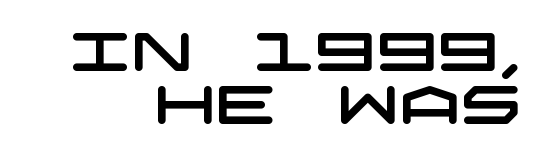
Clear beneath every line of the passage. Look at the bottom of the vertical strokes: they stop flat, with no serifs. Closely set lines give the paragraph a compact silhouette. Inter-character spacing is left at the font's built-in metrics.
